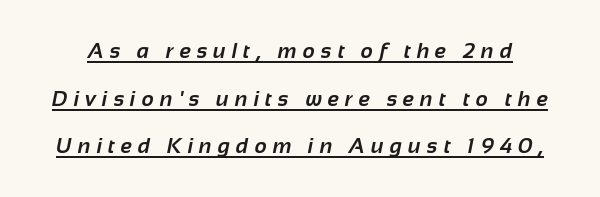
The image shows 21 px bold type; set loose line spacing (2.27x), unusually wide letter spacing (+0.29 em), underlined.
